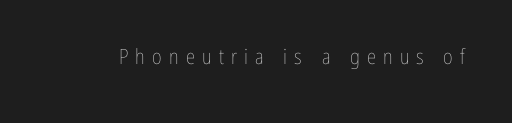
{"italic": "no", "bold": "no", "underline": "no", "letter_spacing": "wide", "letter_spacing_em": 0.34, "glyph_px": 21}
